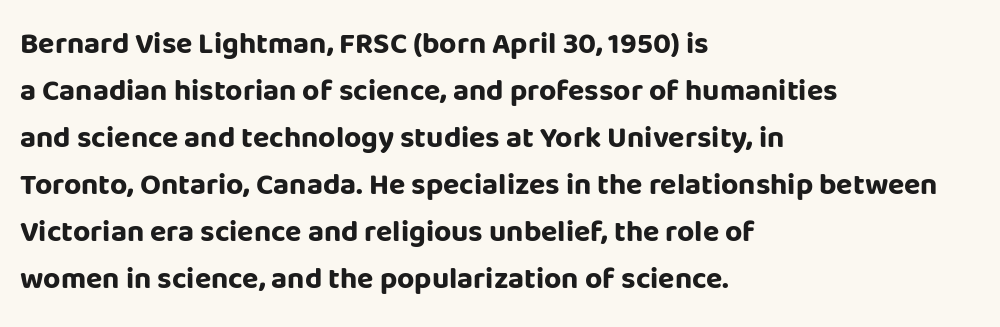
{"serif": "no", "italic": "no", "bold": "yes", "weight": "bold", "width": "normal", "stroke_contrast": "low", "x_height": "large", "monospaced": "no", "underline": "no", "align": "left", "line_spacing": "normal", "line_spacing_ratio": 1.57, "letter_spacing": "normal", "letter_spacing_em": 0.0, "glyph_px": 30}
